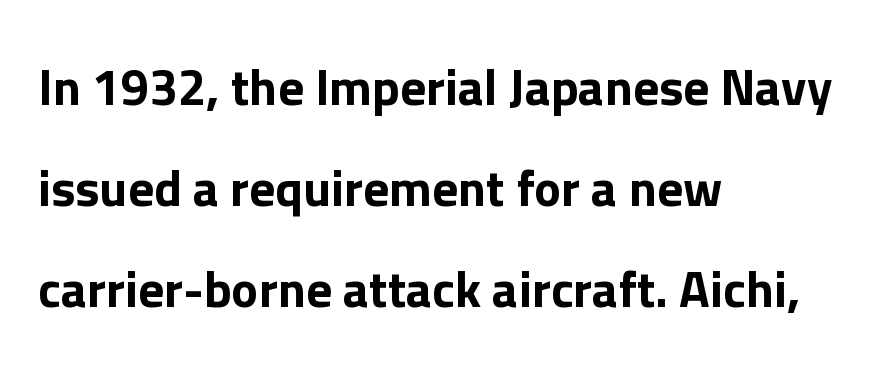
Q: Is the text italic (slanted)? A: No, it is upright.
Q: Is the typeface a serif or a sans-serif typeface? A: Sans-serif.
Q: Is the text underlined? A: No.
Q: How is the paragraph aligned? A: Left-aligned.
Q: Is the spacing between letters normal or unusually wide? A: Normal.
Q: Is the spacing between lines tight, normal or loose? A: Loose.
Q: Width (condensed, normal, or wide)? A: Normal.
Q: Stroke contrast? A: Low.
Q: x-height? A: Medium.
Q: Monospaced? A: No.
